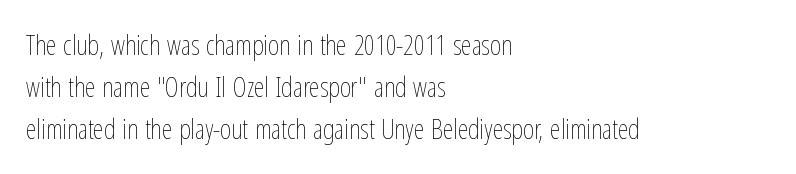
Q: Is the text bold? A: No.
Q: Is the text italic (slanted)? A: No, it is upright.
Q: Is the text underlined? A: No.
Q: How is the paragraph aligned? A: Left-aligned.
Q: Is the spacing between letters normal or unusually wide? A: Normal.
Q: Is the spacing between lines tight, normal or loose? A: Normal.
